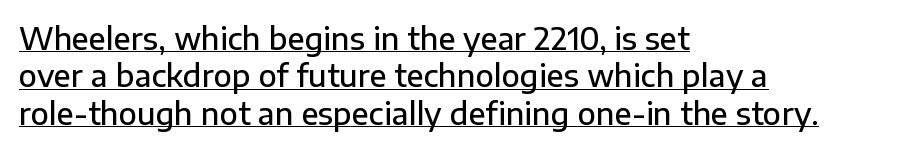
Line starts are locked; line ends wander. The rendering uses natural spacing where letterforms have individual widths. Posture: vertical. Nothing unusual about the tracking: characters are spaced as the font intends. The characters display no serif detailing; their extremities are plain. Each new line begins a customary step beneath the previous one.
